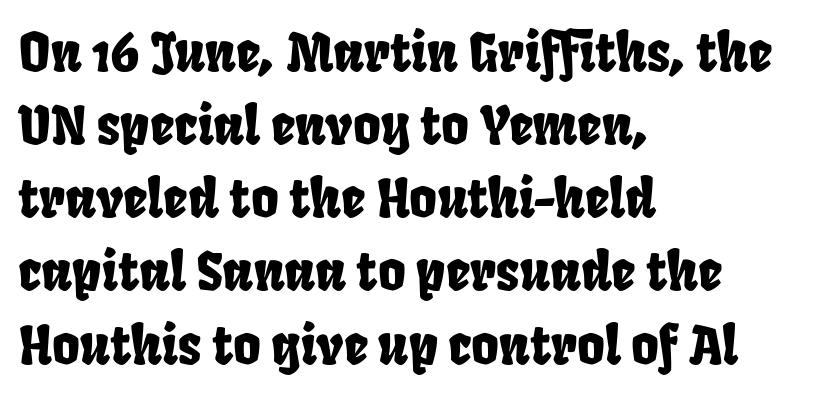
{"serif": "no", "width": "condensed", "stroke_contrast": "low", "x_height": "large", "monospaced": "no", "underline": "no", "align": "left", "line_spacing": "normal", "line_spacing_ratio": 1.38, "letter_spacing": "normal", "letter_spacing_em": 0.0, "glyph_px": 53}
